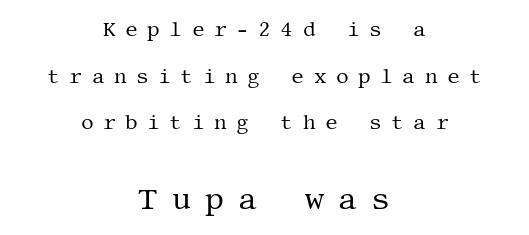
Q: Is the text bold? A: No.
Q: Is the text italic (slanted)? A: No, it is upright.
Q: Is the typeface a serif or a sans-serif typeface? A: Serif.
Q: Is the text underlined? A: No.
Q: How is the paragraph aligned? A: Centered.
Q: Is the spacing between letters normal or unusually wide? A: Unusually wide.
Q: Is the spacing between lines tight, normal or loose? A: Loose.
Q: Which block of text is set in a larger size, the first (top) or the second (bottom)? A: The second (bottom) one.
Q: Width (condensed, normal, or wide)? A: Normal.
Q: Stroke contrast? A: Medium.
Q: x-height? A: Large.
